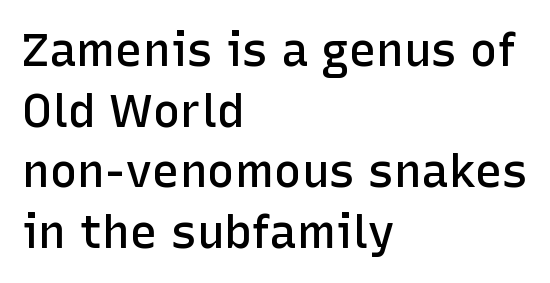
Every letter is mildly thick-stroked: semibold rather than bold. Tall strokes in this sample are plumb rather than angled. These lines are composed in type without serifs. Typeset ragged right — the left edge is the straight one. The horizontal fit of the characters is conventional and even. The space between consecutive lines is moderate.
